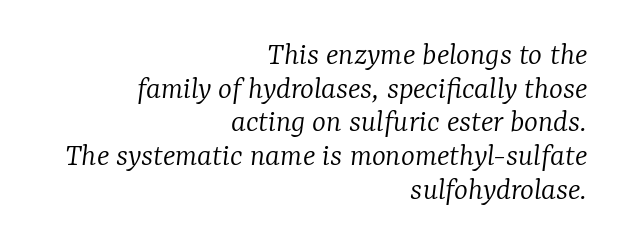
The image shows 33 px light serif type, italic (leaning right); set right-aligned, tight line spacing (1.02x), normal letter spacing, not underlined; low stroke contrast and a medium x-height.
